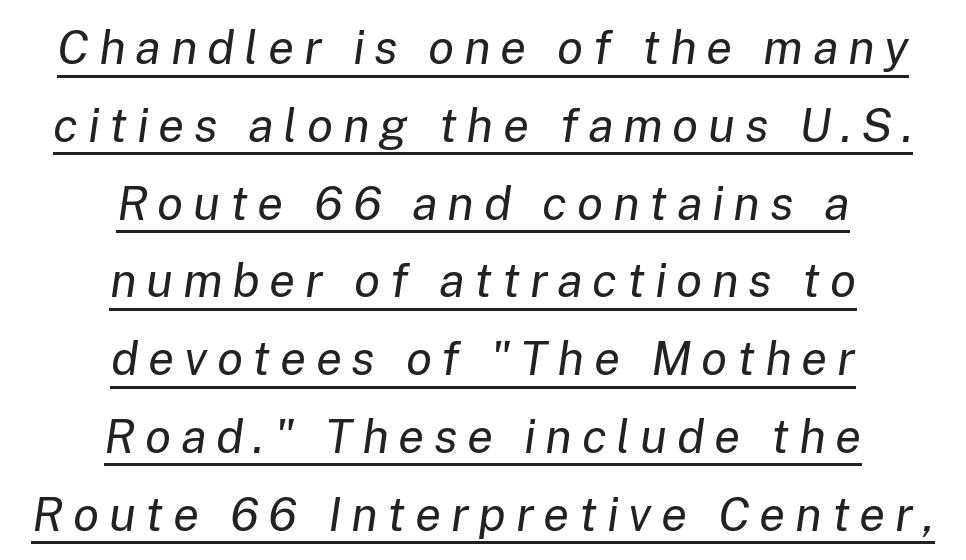
Q: Is the text bold? A: No.
Q: Is the text italic (slanted)? A: Yes, it leans right by about 8 degrees.
Q: Is the text underlined? A: Yes.
Q: How is the paragraph aligned? A: Centered.
Q: Is the spacing between letters normal or unusually wide? A: Unusually wide.
Q: Is the spacing between lines tight, normal or loose? A: Normal.
Q: Width (condensed, normal, or wide)? A: Normal.
Q: Stroke contrast? A: Low.
Q: x-height? A: Medium.
Q: Monospaced? A: No.
